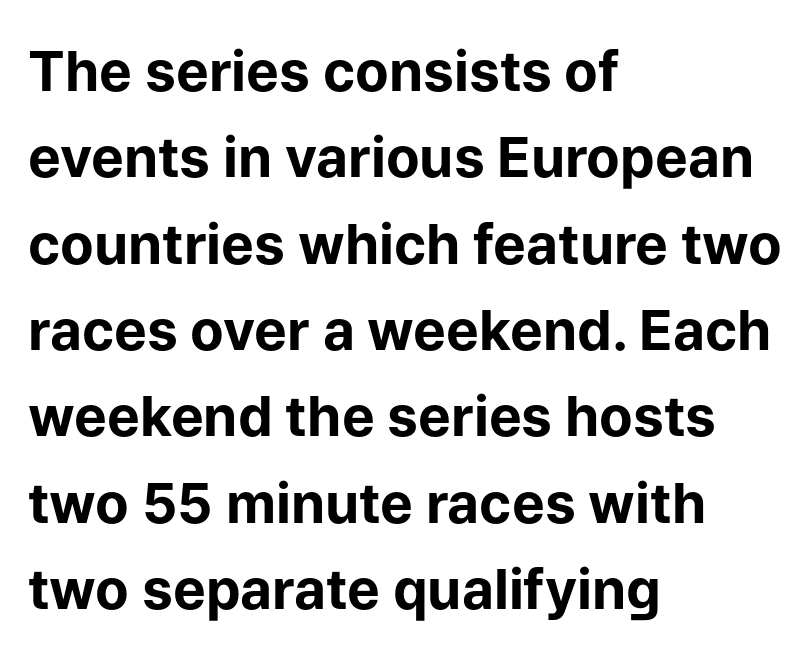
The image shows 55 px bold sans-serif type, upright; set left-aligned, normal line spacing (1.57x), normal letter spacing, not underlined; low stroke contrast and a medium x-height.
